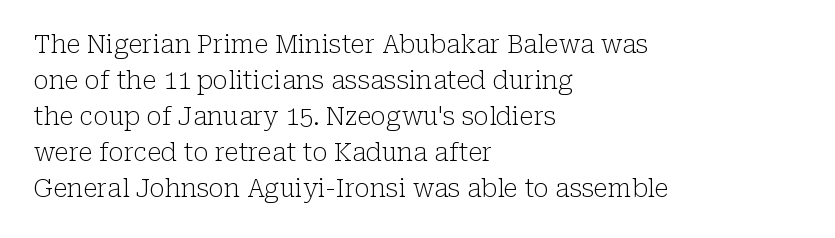
The rendering anchors every line to the left-hand side. Words appear dense and cohesive because spacing is normal. Does the leading feel generous? No, just average. A quiet, ordinary-to-light weight characterises the typeface.
